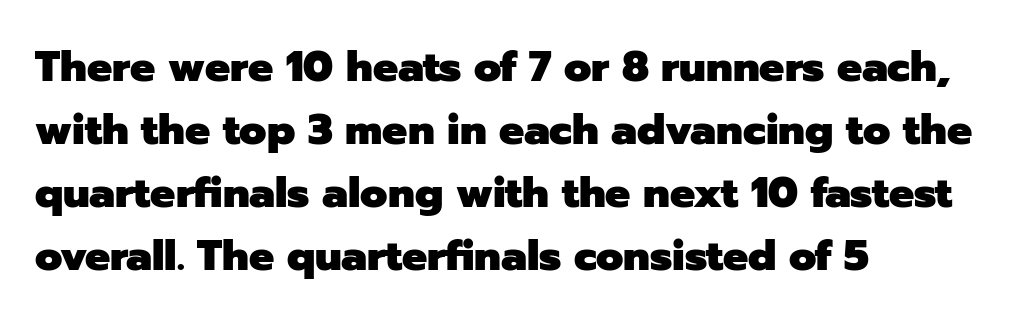
The specimen reads as upright at a glance. In terms of letterform style, serifs are entirely absent. The space between consecutive lines is moderate. In CSS terms this would be text-align: left. Has an underline been added? It has not.
